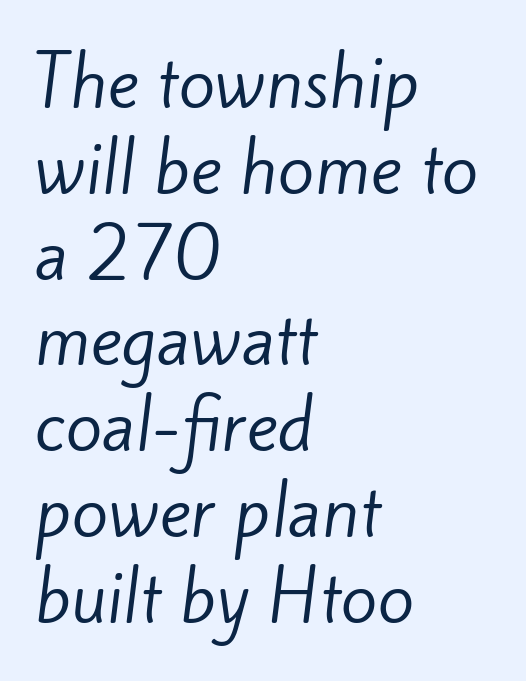
{"serif": "no", "bold": "no", "weight": "regular", "width": "normal", "stroke_contrast": "low", "x_height": "small", "monospaced": "no", "underline": "no", "align": "left", "line_spacing": "normal", "line_spacing_ratio": 1.28, "letter_spacing": "normal", "letter_spacing_em": 0.0, "glyph_px": 67}
